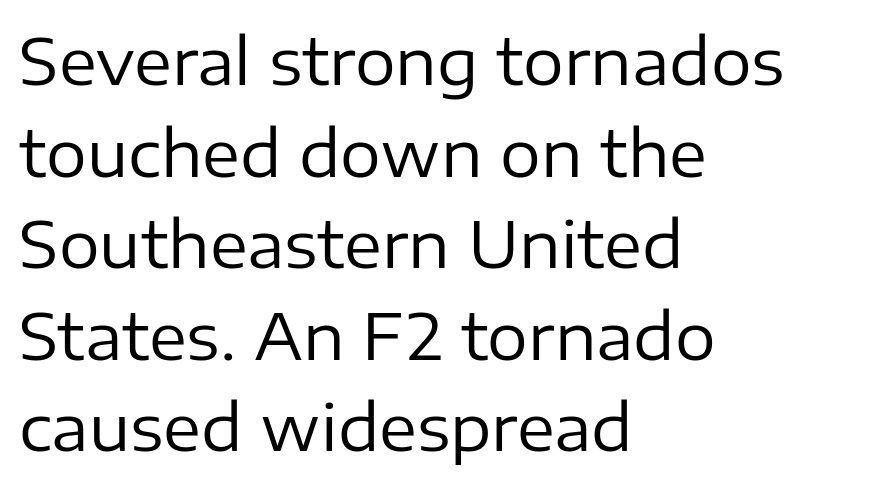
{"serif": "no", "italic": "no", "bold": "no", "weight": "regular", "width": "normal", "stroke_contrast": "low", "x_height": "medium", "monospaced": "no", "underline": "no", "align": "left", "line_spacing": "normal", "line_spacing_ratio": 1.43, "letter_spacing": "normal", "letter_spacing_em": 0.0, "glyph_px": 64}
